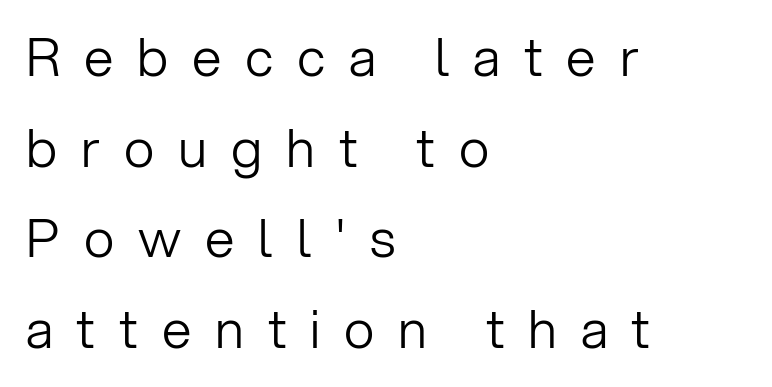
The text block is weighted toward the left margin, trailing off unevenly rightward. Glyph-to-glyph distance is far greater than everyday printed text. Weight class: somewhere from thin through regular. The letters advance in unequal steps, a hallmark of proportional type. The font's upright variant was chosen for this text.
